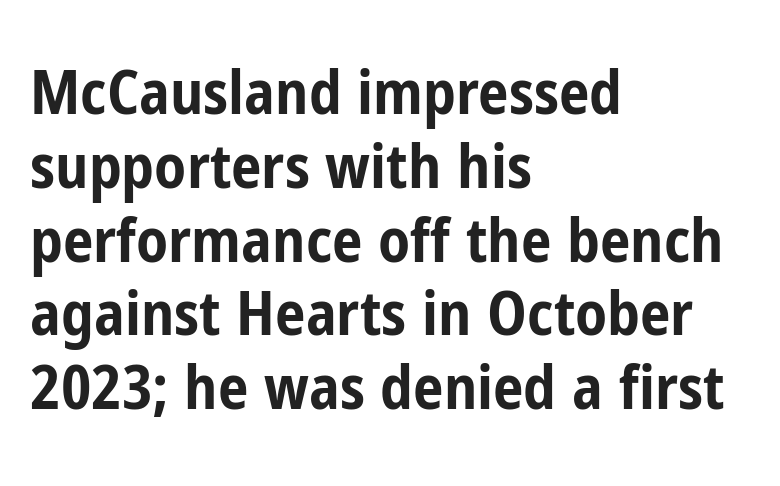
Is the letter spacing exaggerated? No — it looks like the ordinary default. Proportional: the letters do not fall into vertical columns. Alignment: flush left. The type family on display is of the sans-serif kind. Look at the stroke-to-counter ratio: heavy, a bold.
